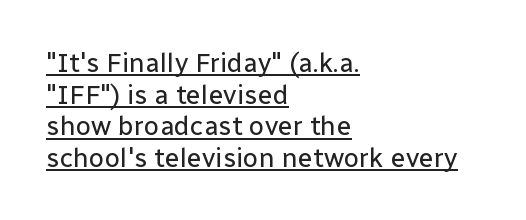
The image shows 27 px text type, upright; set left-aligned, line spacing 1.17x, normal letter spacing, underlined.
